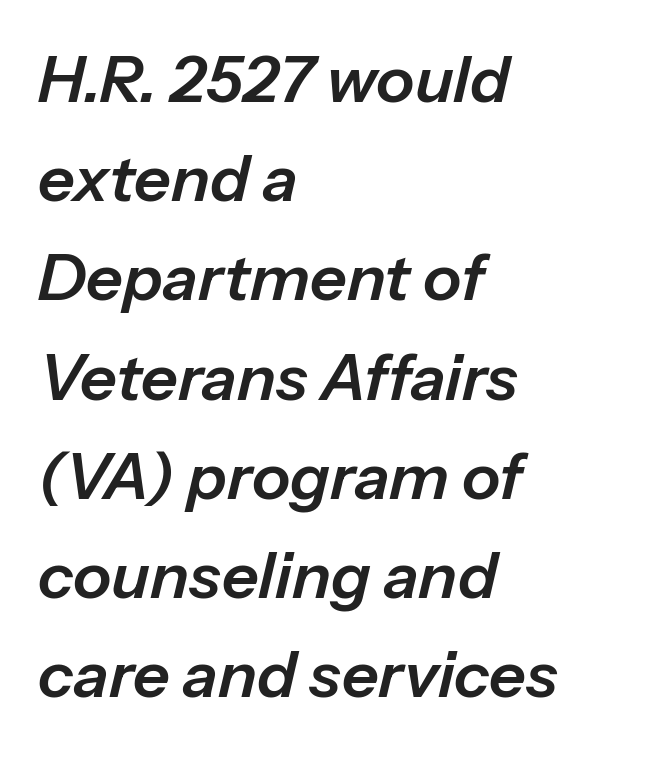
The image shows 64 px text type, italic (leaning right); set left-aligned, normal line spacing (1.55x), normal letter spacing, not underlined; low stroke contrast and a medium x-height.
